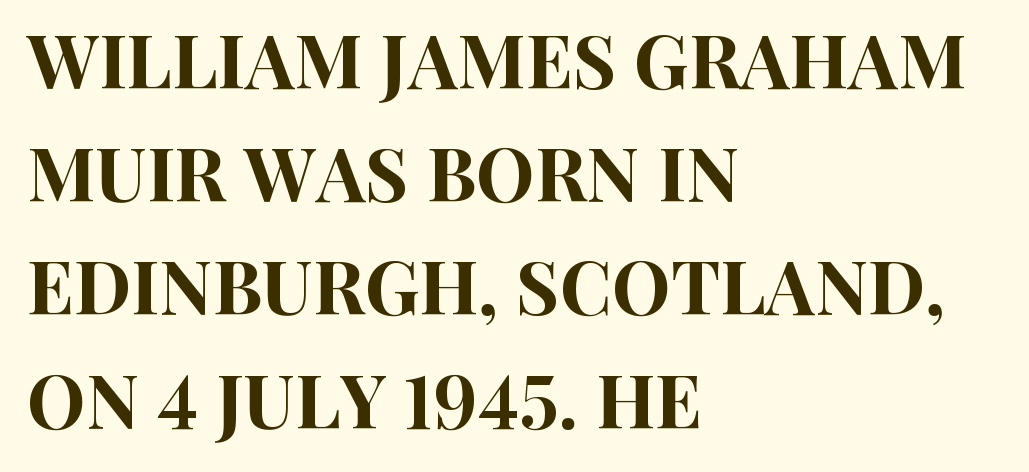
The image shows 74 px condensed sans-serif type, upright; set left-aligned, normal line spacing (1.53x), normal letter spacing, not underlined; high stroke contrast and a large x-height.
